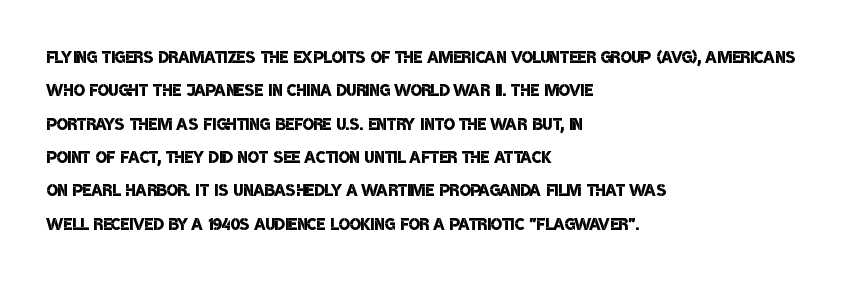
{"bold": "semi", "underline": "no", "align": "left", "line_spacing": "normal", "line_spacing_ratio": 1.45, "letter_spacing": "normal", "letter_spacing_em": 0.0, "glyph_px": 23}
